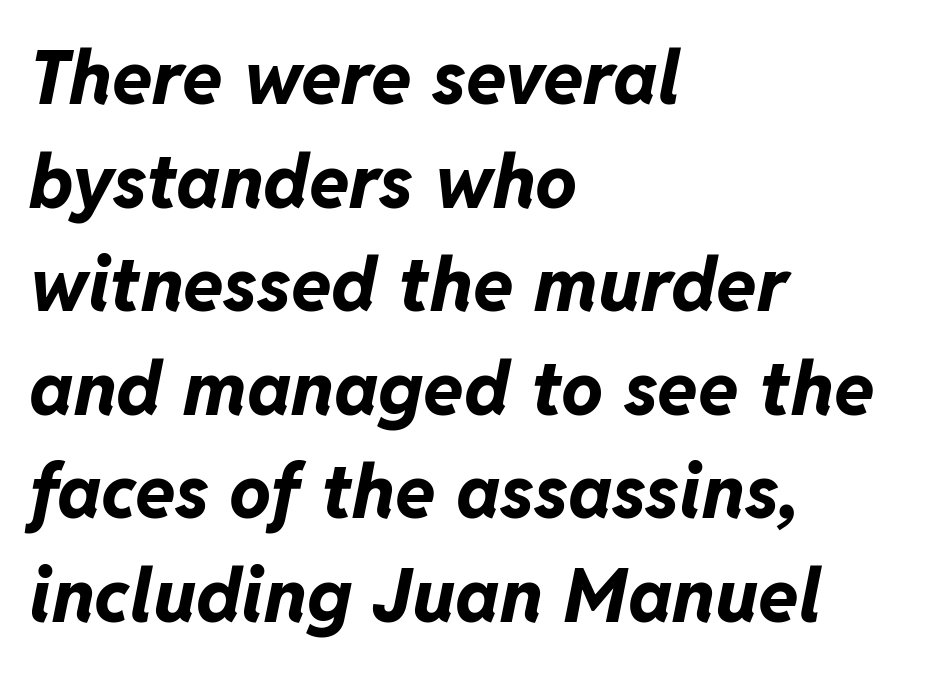
The image shows 74 px bold type, italic (leaning right); set left-aligned, normal line spacing (1.4x), normal letter spacing, not underlined; low stroke contrast and a medium x-height.
